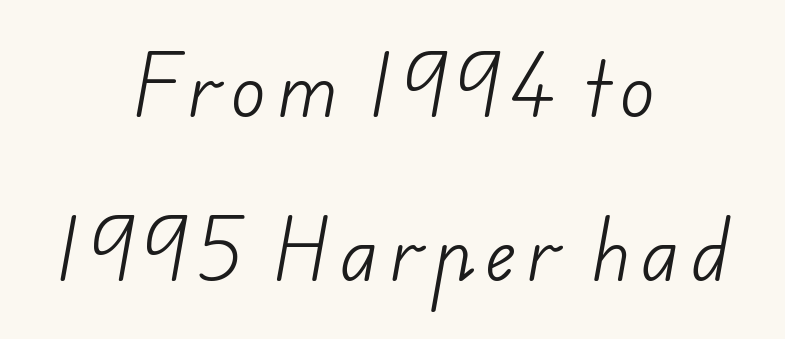
The image shows 72 px light sans-serif type; set centered, loose line spacing (2.28x), not underlined; low stroke contrast and a small x-height.
